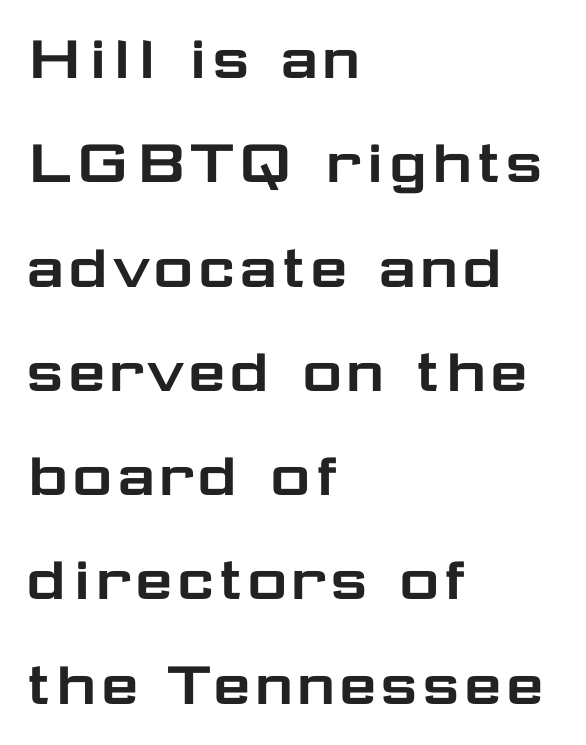
Inter-character spacing is left at the font's built-in metrics. Quick note: underline off. Reading down the column, the eye jumps a familiar distance to each next line. Do the characters align in a grid? No, the font is proportional.
